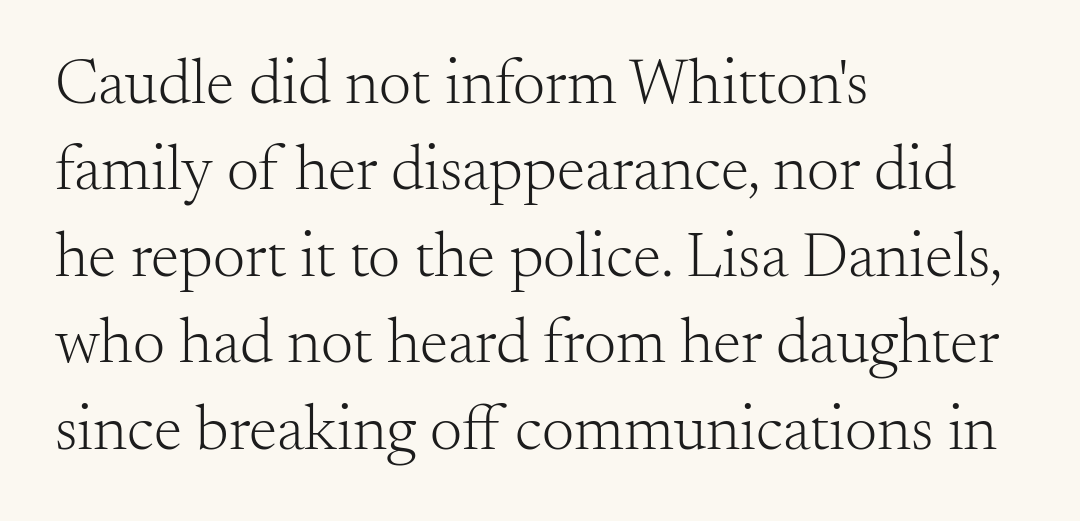
Q: Is the text bold? A: No.
Q: Is the text italic (slanted)? A: No, it is upright.
Q: Is the typeface a serif or a sans-serif typeface? A: Serif.
Q: Is the text underlined? A: No.
Q: How is the paragraph aligned? A: Left-aligned.
Q: Is the spacing between letters normal or unusually wide? A: Normal.
Q: Is the spacing between lines tight, normal or loose? A: Normal.
Q: Width (condensed, normal, or wide)? A: Normal.
Q: Stroke contrast? A: Medium.
Q: x-height? A: Small.
Q: Monospaced? A: No.
